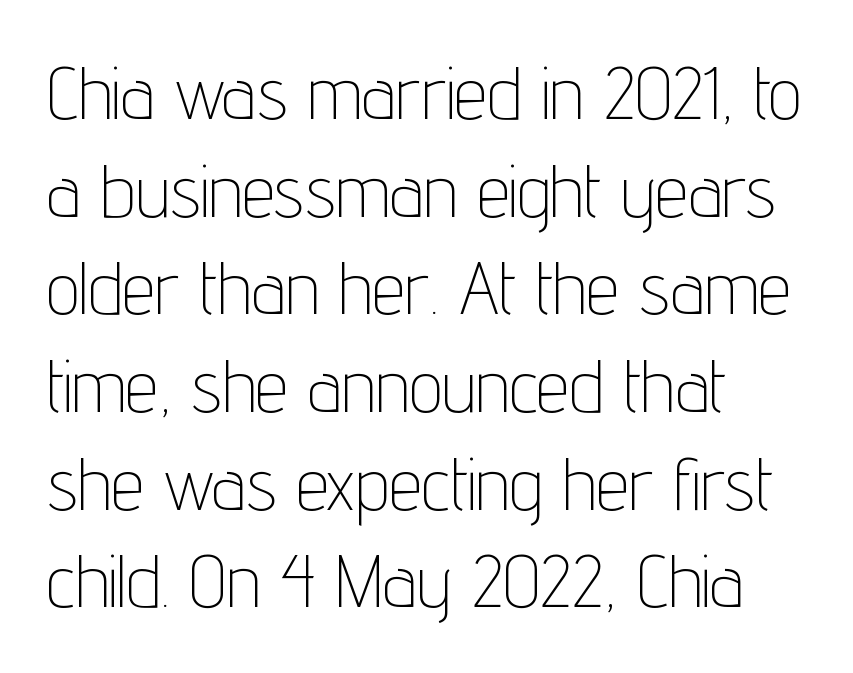
{"serif": "no", "italic": "no", "bold": "no", "weight": "thin", "width": "condensed", "stroke_contrast": "low", "x_height": "medium", "monospaced": "no", "underline": "no", "align": "left", "line_spacing": "normal", "line_spacing_ratio": 1.32, "letter_spacing": "normal", "letter_spacing_em": 0.0, "glyph_px": 74}
